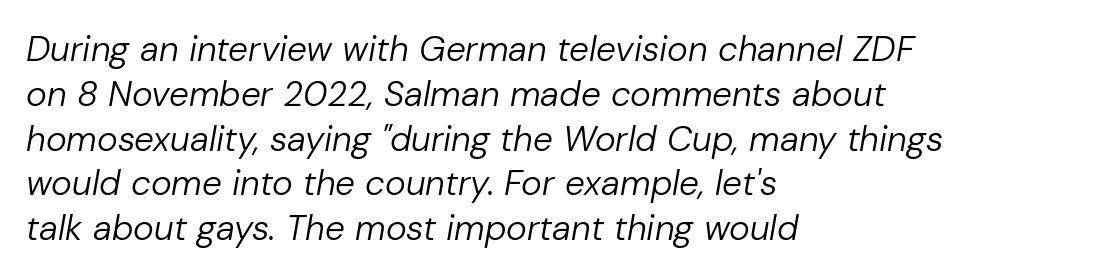
The image shows 35 px regular-weight type, italic (leaning right); set left-aligned, normal line spacing (1.28x), normal letter spacing, not underlined; low stroke contrast and a medium x-height.
